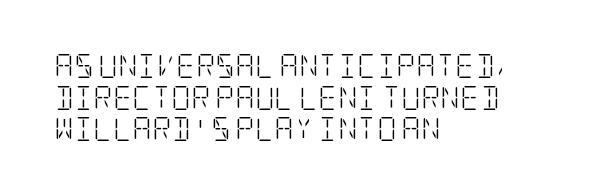
{"italic": "no", "bold": "no", "underline": "no", "align": "left", "line_spacing": "normal", "line_spacing_ratio": 1.32, "letter_spacing": "normal", "letter_spacing_em": 0.0, "glyph_px": 24}
